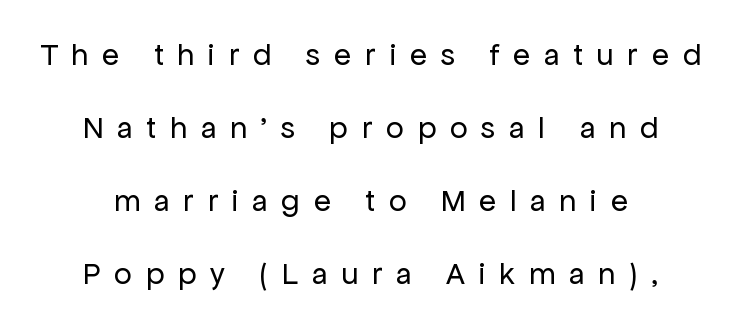
Is there much room between lines? Yes — plenty of vertical air separates them. Check under the words: just untouched page. The strokes are not fattened; the text isn't bold. This rendering employs a face without finishing strokes, i.e., a sans-serif. Between one letter and the next there's a generous, obvious gap.
